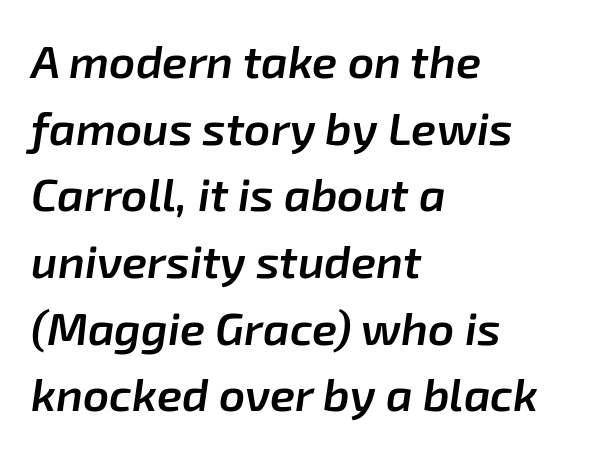
Does extra space separate the letters? No, they use regular spacing. Does the copy run flush right? No — it runs flush left. Regular leading. Looking at the ascenders, they clearly lean.
